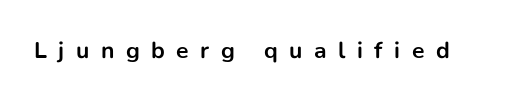
The tracking reads as deliberately expanded to a designer's eye. Vertical strokes here are truly vertical. What weight is shown? A full bold with thick strokes. The specimen omits any rule beneath the text block's lines.
